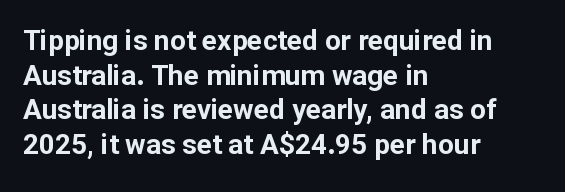
Q: Is the text bold? A: Yes.
Q: Is the text italic (slanted)? A: No, it is upright.
Q: Is the typeface a serif or a sans-serif typeface? A: Sans-serif.
Q: Is the text underlined? A: No.
Q: How is the paragraph aligned? A: Left-aligned.
Q: Is the spacing between letters normal or unusually wide? A: Normal.
Q: Width (condensed, normal, or wide)? A: Normal.
Q: Stroke contrast? A: Low.
Q: x-height? A: Medium.
Q: Monospaced? A: No.
